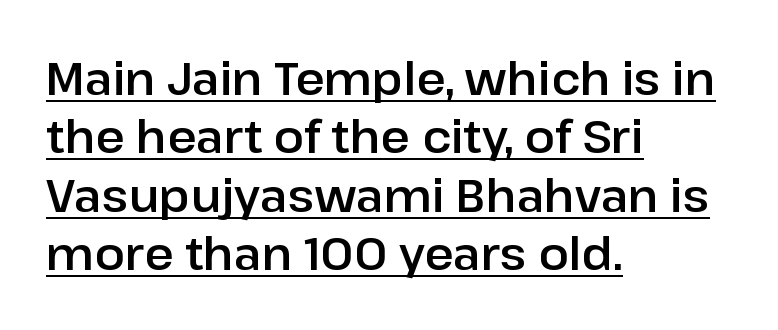
The image shows 45 px sans-serif type, upright; set left-aligned, normal line spacing (1.3x), normal letter spacing, underlined; low stroke contrast and a medium x-height.
